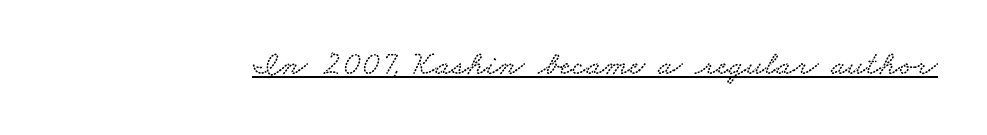
{"serif": "yes", "width": "wide", "stroke_contrast": "low", "x_height": "small", "monospaced": "no", "underline": "yes", "letter_spacing": "normal", "letter_spacing_em": 0.0, "glyph_px": 34}
